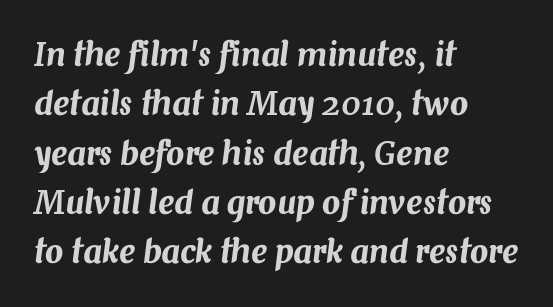
Vertical spacing — default. Is this a fixed-width face? No — the glyphs have proportional, varying widths. Short and long lines alike share a common starting point at left. Emphasis-style slanted type is in use.
